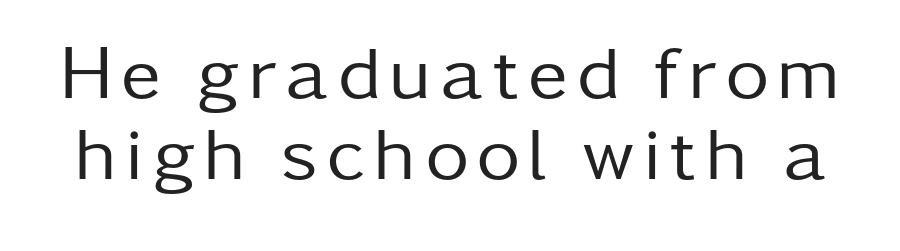
Q: Is the text bold? A: No.
Q: Is the text italic (slanted)? A: No, it is upright.
Q: Is the typeface a serif or a sans-serif typeface? A: Sans-serif.
Q: Is the text underlined? A: No.
Q: Is the spacing between lines tight, normal or loose? A: Tight.
Q: Width (condensed, normal, or wide)? A: Normal.
Q: Stroke contrast? A: Low.
Q: x-height? A: Medium.
Q: Monospaced? A: No.
